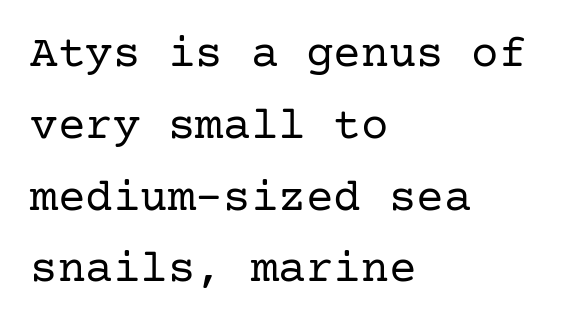
The image shows 46 px regular-weight serif type, upright; set left-aligned, normal line spacing (1.56x), normal letter spacing, not underlined; low stroke contrast and a medium x-height.
